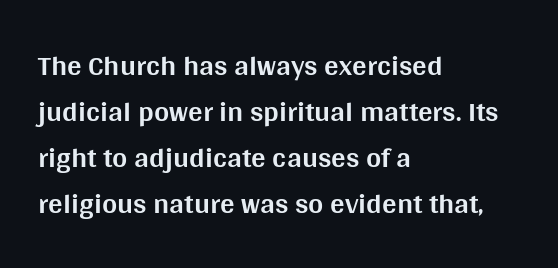
If you drew a line through each stem, it would be perfectly vertical. You could not count columns in this text — the font is proportionally spaced. The rendering shows plain stroke endings on the letterforms — a sans-serif design. Type without underlining.
